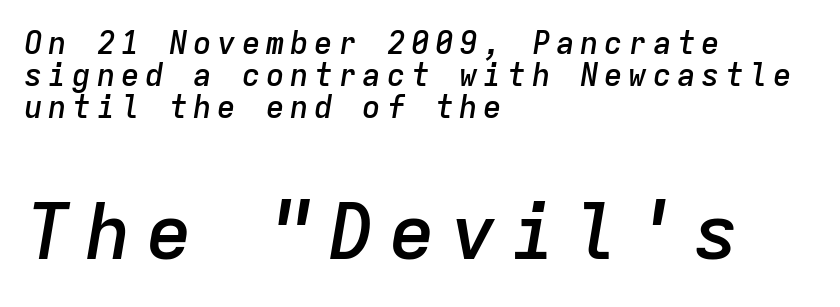
Q: Is the text bold? A: Semi-bold.
Q: Is the text italic (slanted)? A: Yes, it leans right by about 9 degrees.
Q: Is the text underlined? A: No.
Q: How is the paragraph aligned? A: Left-aligned.
Q: Is the spacing between lines tight, normal or loose? A: Tight.
Q: Which block of text is set in a larger size, the first (top) or the second (bottom)? A: The second (bottom) one.
Q: Width (condensed, normal, or wide)? A: Normal.
Q: Stroke contrast? A: Low.
Q: x-height? A: Medium.
Q: Monospaced? A: Yes.
